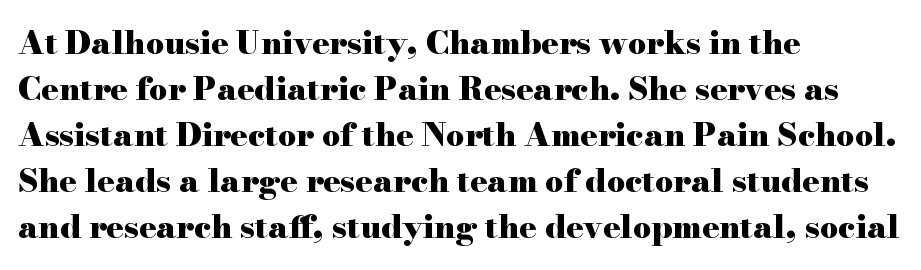
Q: Is the text bold? A: Yes.
Q: Is the text italic (slanted)? A: No, it is upright.
Q: Is the typeface a serif or a sans-serif typeface? A: Serif.
Q: Is the text underlined? A: No.
Q: How is the paragraph aligned? A: Left-aligned.
Q: Is the spacing between letters normal or unusually wide? A: Normal.
Q: Is the spacing between lines tight, normal or loose? A: Normal.
Q: Width (condensed, normal, or wide)? A: Wide.
Q: Stroke contrast? A: High.
Q: x-height? A: Small.
Q: Monospaced? A: No.
